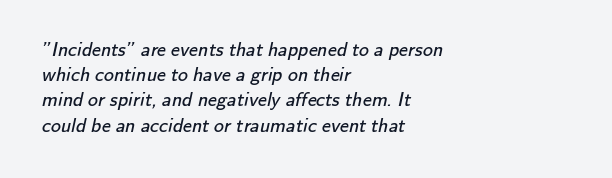
The image shows 20 px text type; set left-aligned, normal line spacing (1.26x), normal letter spacing, not underlined.
